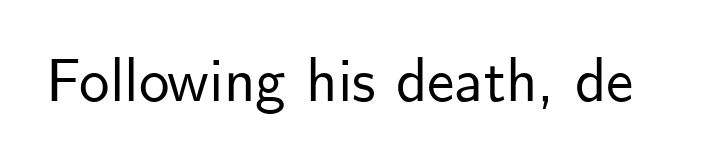
Regarding serifs, this sample does without them. The words here are not underlined. Designer's note — italics off, roman on. Default kerning and tracking; the words read as compact shapes. Is this a fixed-width face? No — the glyphs have proportional, varying widths.
